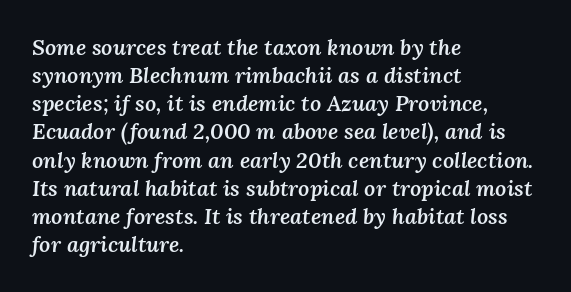
{"italic": "yes", "lean": "right", "slant_degrees": 3, "bold": "semi", "underline": "no", "align": "left", "line_spacing": "normal", "line_spacing_ratio": 1.28, "letter_spacing": "normal", "letter_spacing_em": 0.0, "glyph_px": 22}
